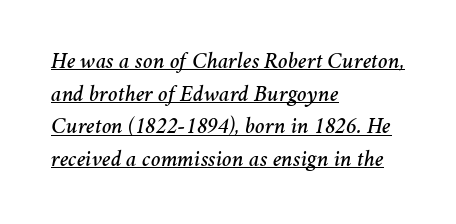
Q: Is the text italic (slanted)? A: Yes, it leans right by about 11 degrees.
Q: Is the text underlined? A: Yes.
Q: How is the paragraph aligned? A: Left-aligned.
Q: Is the spacing between letters normal or unusually wide? A: Normal.
Q: Is the spacing between lines tight, normal or loose? A: Normal.
